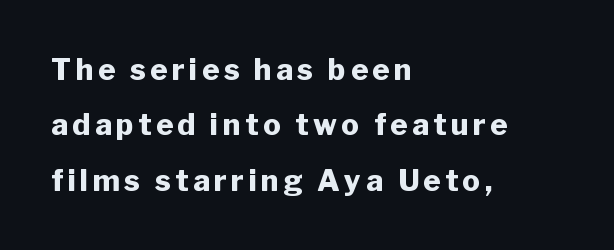
The image shows 29 px heavy sans-serif type, upright; set left-aligned, loose line spacing (1.91x), not underlined; low stroke contrast and a medium x-height.
